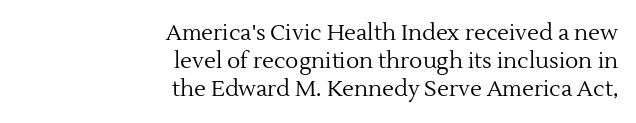
Q: Is the text bold? A: No.
Q: Is the text italic (slanted)? A: No, it is upright.
Q: Is the text underlined? A: No.
Q: How is the paragraph aligned? A: Right-aligned.
Q: Is the spacing between letters normal or unusually wide? A: Normal.
Q: Is the spacing between lines tight, normal or loose? A: Normal.
